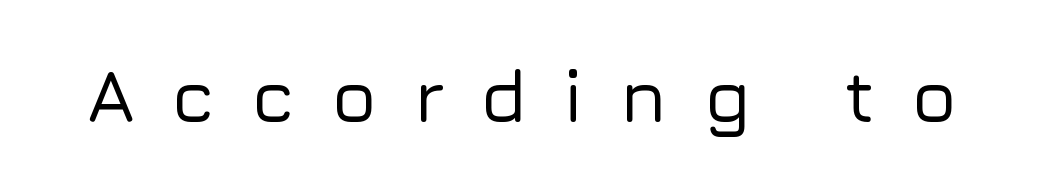
Glyph-to-glyph distance is far greater than everyday printed text. Any mark beneath the type? The region is blank. In terms of posture, this sample is upright. Check where the strokes stop: nothing finishes them off — pure sans. Proportional: the letters do not fall into vertical columns.
